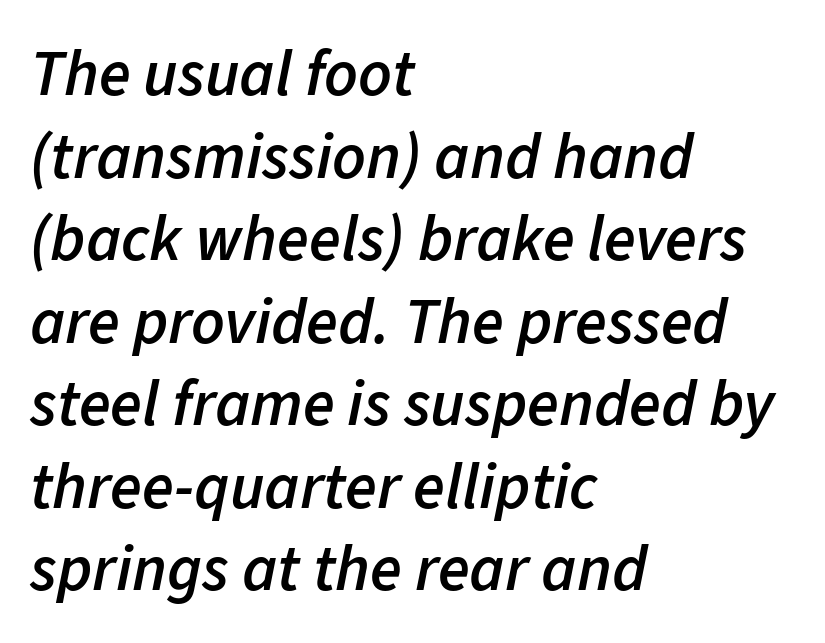
The image shows 65 px semibold type, italic (leaning right); set left-aligned, normal line spacing (1.27x), normal letter spacing, not underlined; low stroke contrast and a medium x-height.
